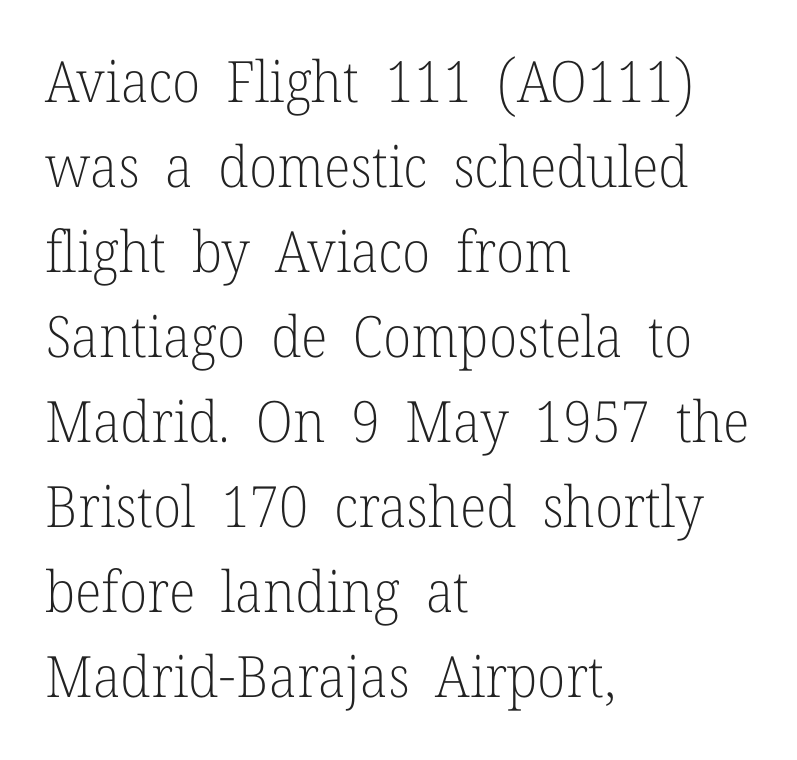
The passage shown stacks its lines at a standard gap. No extra tracking has been applied to these lines. Type style note: has serifs. Leftover space on each line is placed entirely after the last word. A light-to-regular cut is what we see here. The rendering uses natural spacing where letterforms have individual widths.
